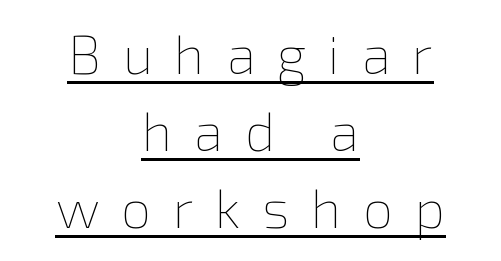
Q: Is the text bold? A: No.
Q: Is the text italic (slanted)? A: No, it is upright.
Q: Is the text underlined? A: Yes.
Q: How is the paragraph aligned? A: Centered.
Q: Is the spacing between letters normal or unusually wide? A: Unusually wide.
Q: Is the spacing between lines tight, normal or loose? A: Normal.
Q: Width (condensed, normal, or wide)? A: Normal.
Q: x-height? A: Medium.
Q: Monospaced? A: No.
